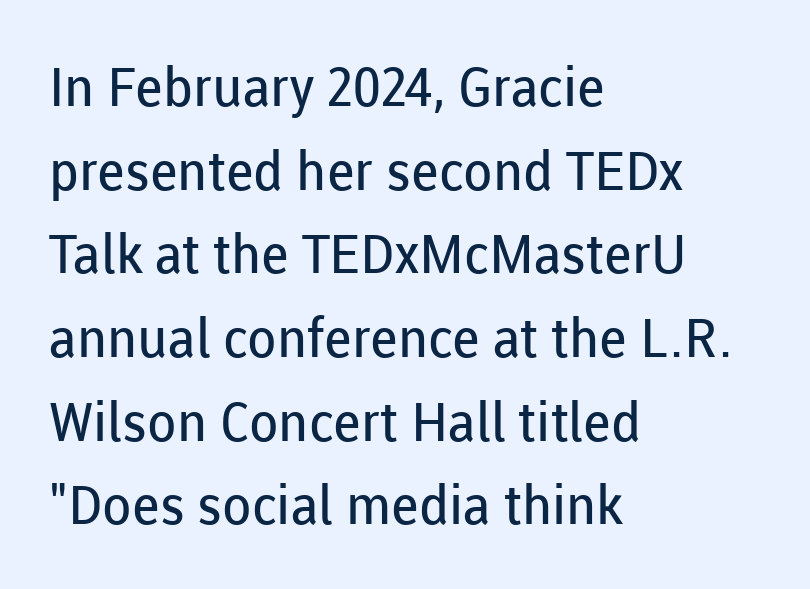
{"serif": "no", "italic": "no", "bold": "no", "weight": "regular", "width": "normal", "stroke_contrast": "low", "x_height": "medium", "monospaced": "no", "underline": "no", "align": "left", "line_spacing": "normal", "line_spacing_ratio": 1.55, "letter_spacing": "normal", "letter_spacing_em": 0.0, "glyph_px": 54}
